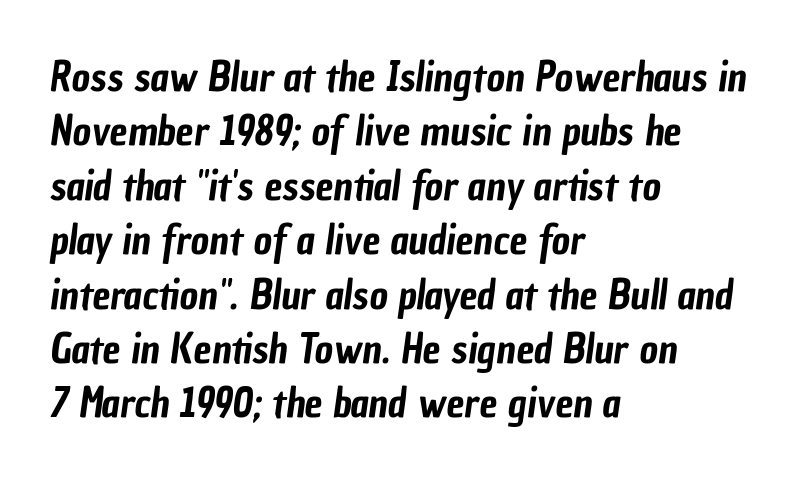
Regular leading. Nope, no serifs anywhere on these letters. The face used here is proportionally spaced, like ordinary book or web type. Type without underlining.
